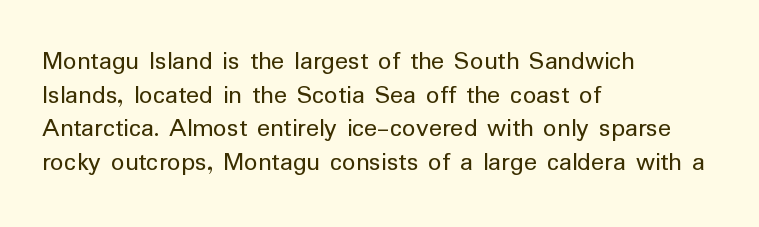
Whoever set this chose a conventional vertical rhythm. Each stroke keeps to a modest, everyday thickness or less. Is there any slant? The stems are plumb. Any mark beneath the type? The region is blank. Horizontal alignment here is leftward, the default for most running prose.
